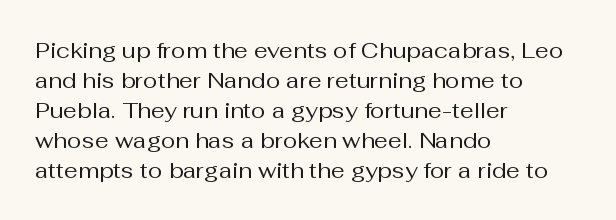
Q: Is the text bold? A: No.
Q: Is the text italic (slanted)? A: No, it is upright.
Q: Is the text underlined? A: No.
Q: How is the paragraph aligned? A: Left-aligned.
Q: Is the spacing between letters normal or unusually wide? A: Normal.
Q: Is the spacing between lines tight, normal or loose? A: Normal.
